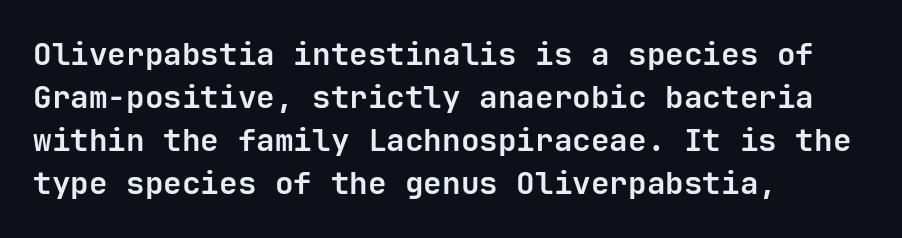
The image shows 31 px bold sans-serif type, upright, monospaced; set left-aligned, normal line spacing (1.39x), normal letter spacing, not underlined; low stroke contrast and a medium x-height.
